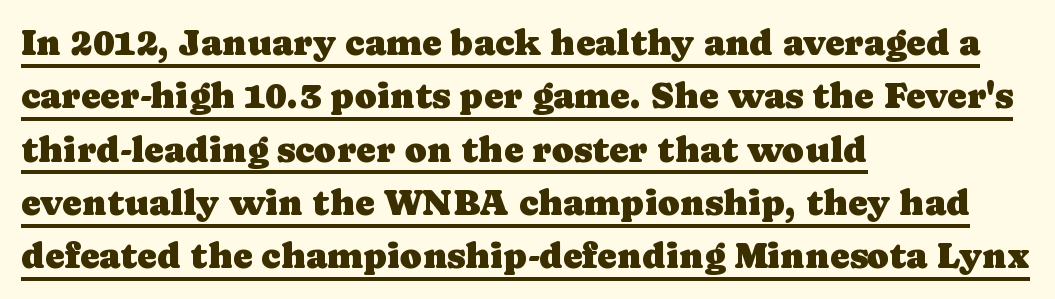
Q: Is the text italic (slanted)? A: No, it is upright.
Q: Is the typeface a serif or a sans-serif typeface? A: Serif.
Q: Is the text underlined? A: Yes.
Q: How is the paragraph aligned? A: Left-aligned.
Q: Is the spacing between letters normal or unusually wide? A: Normal.
Q: Is the spacing between lines tight, normal or loose? A: Normal.
Q: Width (condensed, normal, or wide)? A: Normal.
Q: Stroke contrast? A: Low.
Q: x-height? A: Medium.
Q: Monospaced? A: No.
